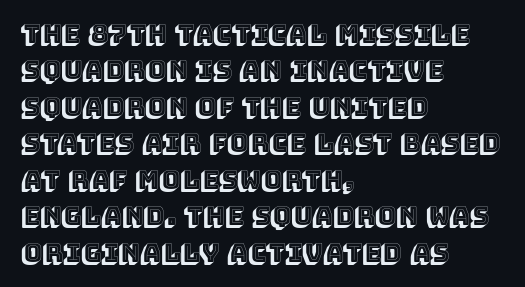
Q: Is the text italic (slanted)? A: No, it is upright.
Q: Is the text underlined? A: No.
Q: How is the paragraph aligned? A: Left-aligned.
Q: Is the spacing between letters normal or unusually wide? A: Normal.
Q: Is the spacing between lines tight, normal or loose? A: Normal.
